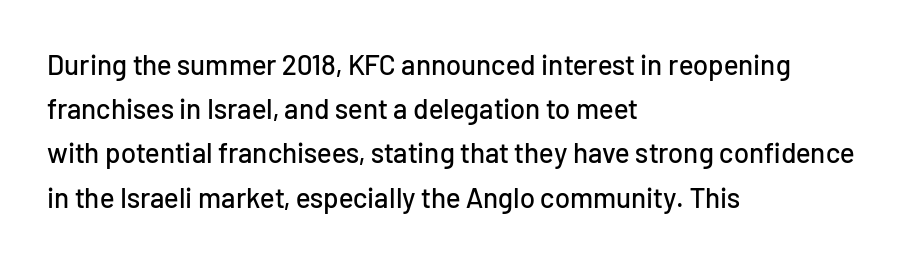
{"serif": "no", "italic": "no", "width": "normal", "stroke_contrast": "low", "x_height": "medium", "monospaced": "no", "underline": "no", "align": "left", "line_spacing": "normal", "line_spacing_ratio": 1.58, "letter_spacing": "normal", "letter_spacing_em": 0.0, "glyph_px": 28}
